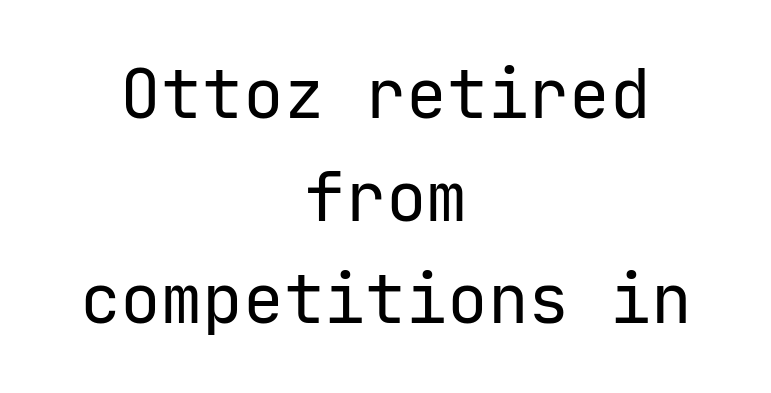
Q: Is the text bold? A: No.
Q: Is the text italic (slanted)? A: No, it is upright.
Q: Is the typeface a serif or a sans-serif typeface? A: Sans-serif.
Q: Is the text underlined? A: No.
Q: How is the paragraph aligned? A: Centered.
Q: Is the spacing between letters normal or unusually wide? A: Normal.
Q: Is the spacing between lines tight, normal or loose? A: Normal.
Q: Width (condensed, normal, or wide)? A: Normal.
Q: Stroke contrast? A: Low.
Q: x-height? A: Medium.
